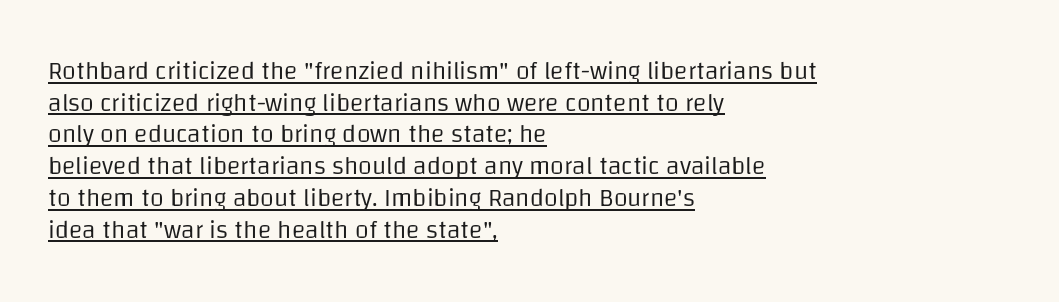
Q: Is the text bold? A: No.
Q: Is the text italic (slanted)? A: No, it is upright.
Q: Is the text underlined? A: Yes.
Q: How is the paragraph aligned? A: Left-aligned.
Q: Is the spacing between letters normal or unusually wide? A: Normal.
Q: Is the spacing between lines tight, normal or loose? A: Normal.
